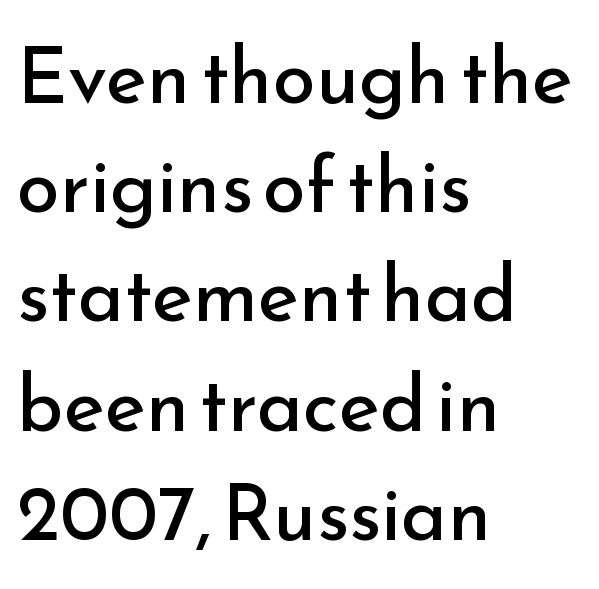
Each new line begins a customary step beneath the previous one. Proportional: the letters do not fall into vertical columns. Unbolded letterforms with no extra heft. The passage shown has conventional tracking throughout.
